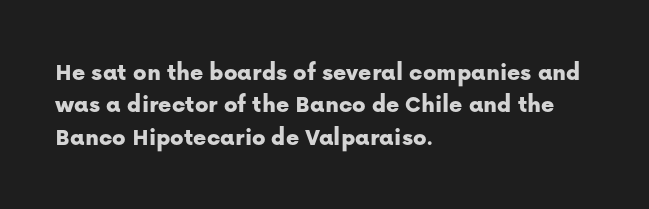
Q: Is the text italic (slanted)? A: No, it is upright.
Q: Is the text underlined? A: No.
Q: How is the paragraph aligned? A: Left-aligned.
Q: Is the spacing between letters normal or unusually wide? A: Normal.
Q: Is the spacing between lines tight, normal or loose? A: Normal.
